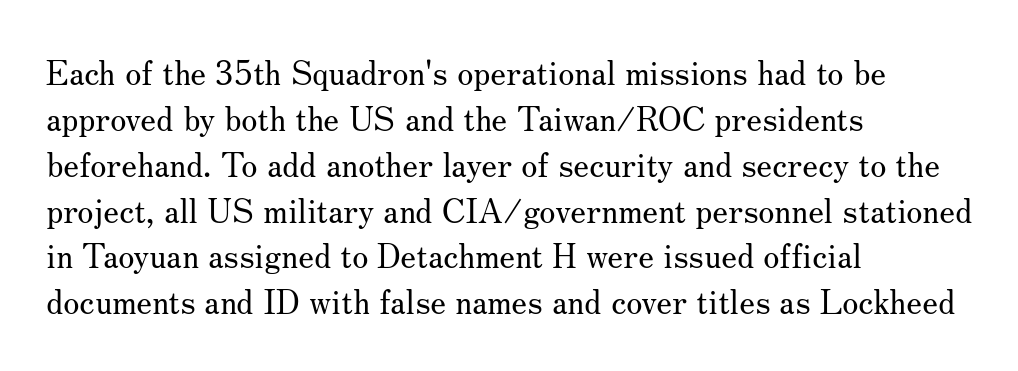
Q: Is the text bold? A: No.
Q: Is the text italic (slanted)? A: No, it is upright.
Q: Is the typeface a serif or a sans-serif typeface? A: Serif.
Q: Is the text underlined? A: No.
Q: How is the paragraph aligned? A: Left-aligned.
Q: Is the spacing between letters normal or unusually wide? A: Normal.
Q: Is the spacing between lines tight, normal or loose? A: Normal.
Q: Width (condensed, normal, or wide)? A: Normal.
Q: Stroke contrast? A: Medium.
Q: x-height? A: Small.
Q: Monospaced? A: No.
